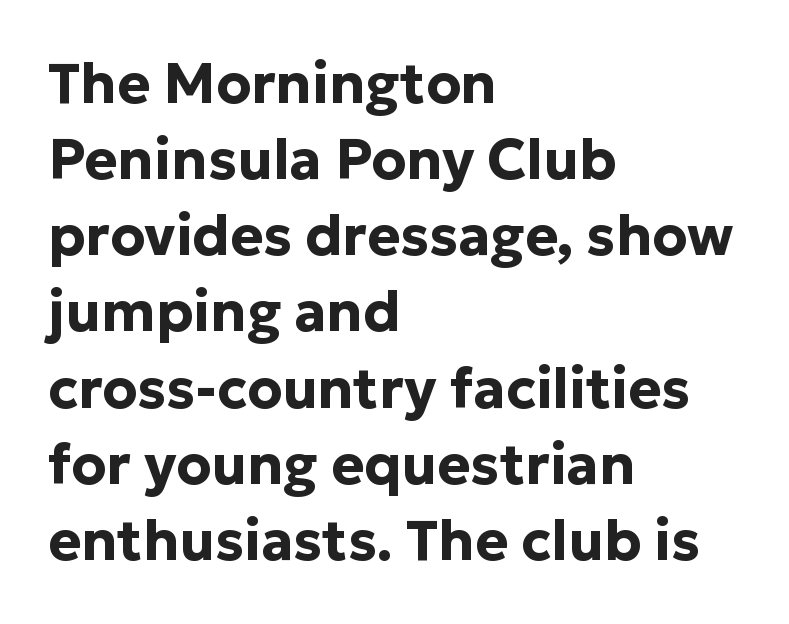
Q: Is the text bold? A: Yes.
Q: Is the text italic (slanted)? A: No, it is upright.
Q: Is the typeface a serif or a sans-serif typeface? A: Sans-serif.
Q: Is the text underlined? A: No.
Q: How is the paragraph aligned? A: Left-aligned.
Q: Is the spacing between letters normal or unusually wide? A: Normal.
Q: Is the spacing between lines tight, normal or loose? A: Normal.
Q: Width (condensed, normal, or wide)? A: Normal.
Q: Stroke contrast? A: Low.
Q: x-height? A: Medium.
Q: Monospaced? A: No.
